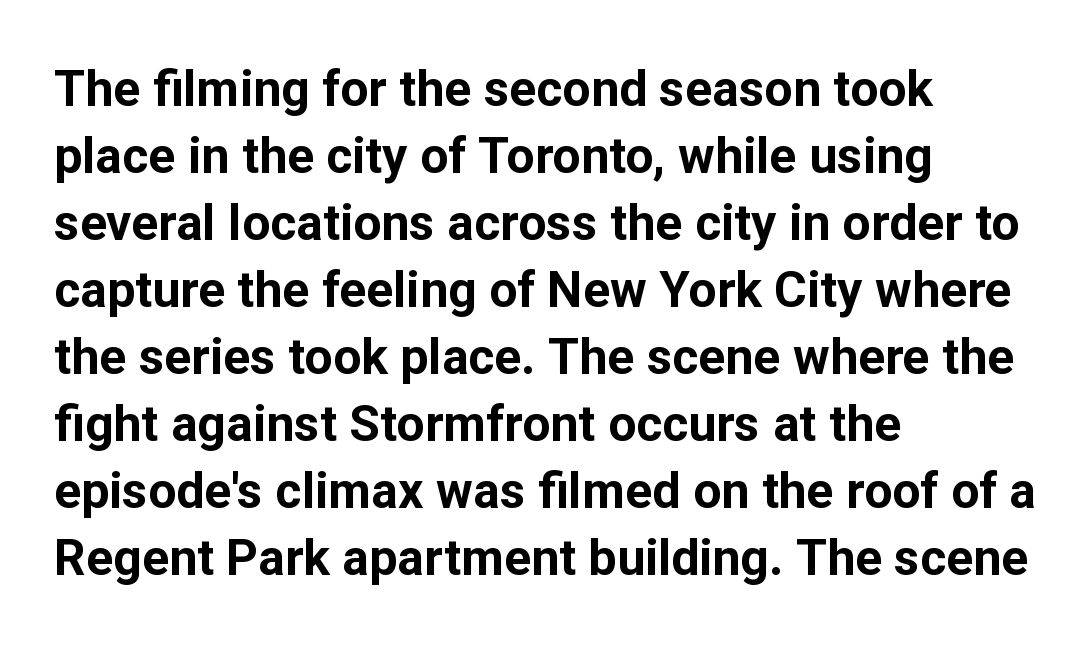
The image shows 50 px bold sans-serif type, upright; set left-aligned, normal line spacing (1.34x), normal letter spacing, not underlined; low stroke contrast and a medium x-height.
